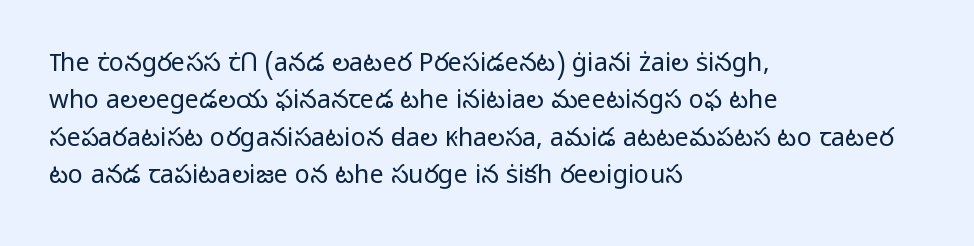
{"italic": "no", "bold": "no", "underline": "no", "align": "left", "line_spacing": "normal", "line_spacing_ratio": 1.5, "letter_spacing": "normal", "letter_spacing_em": 0.0, "glyph_px": 25}
